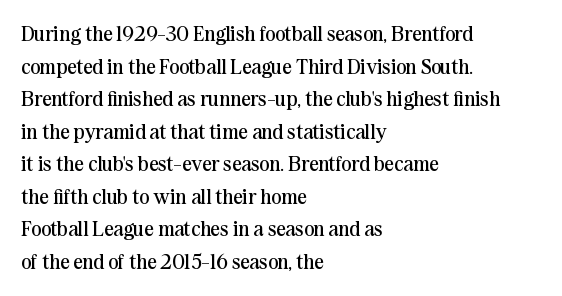
Q: Is the text bold? A: No.
Q: Is the text italic (slanted)? A: No, it is upright.
Q: Is the text underlined? A: No.
Q: How is the paragraph aligned? A: Left-aligned.
Q: Is the spacing between letters normal or unusually wide? A: Normal.
Q: Is the spacing between lines tight, normal or loose? A: Normal.
